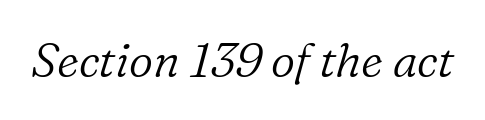
Q: Is the text bold? A: No.
Q: Is the text italic (slanted)? A: Yes, it leans right by about 16 degrees.
Q: Is the typeface a serif or a sans-serif typeface? A: Serif.
Q: Is the text underlined? A: No.
Q: Is the spacing between letters normal or unusually wide? A: Normal.
Q: Width (condensed, normal, or wide)? A: Normal.
Q: Stroke contrast? A: Low.
Q: x-height? A: Medium.
Q: Monospaced? A: No.
